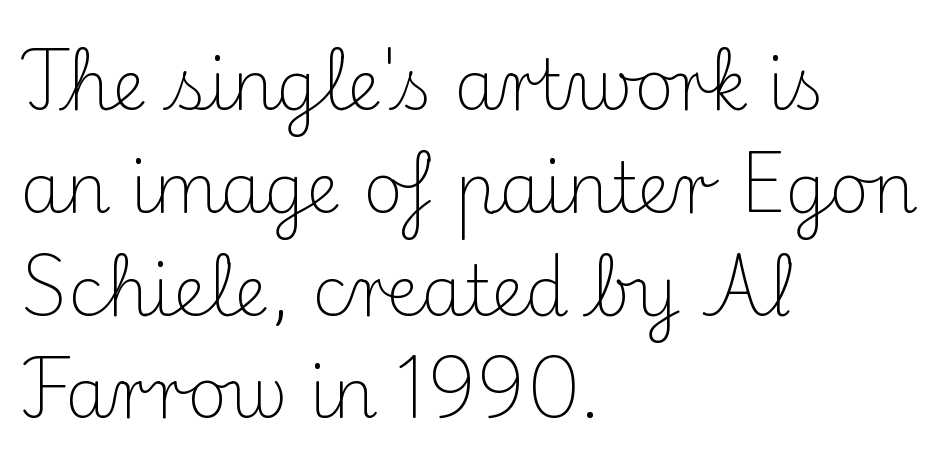
The image shows 69 px light serif type, upright; set left-aligned, normal line spacing (1.49x), normal letter spacing, not underlined; medium stroke contrast and a small x-height.
